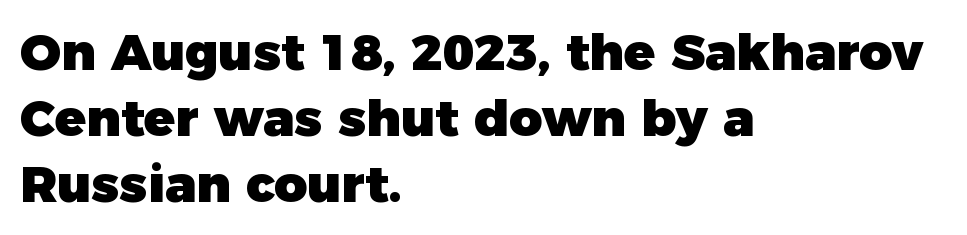
{"serif": "no", "italic": "no", "bold": "yes", "weight": "heavy", "width": "normal", "stroke_contrast": "low", "x_height": "medium", "monospaced": "no", "underline": "no", "align": "left", "line_spacing": "normal", "line_spacing_ratio": 1.29, "letter_spacing": "normal", "letter_spacing_em": 0.0, "glyph_px": 51}
